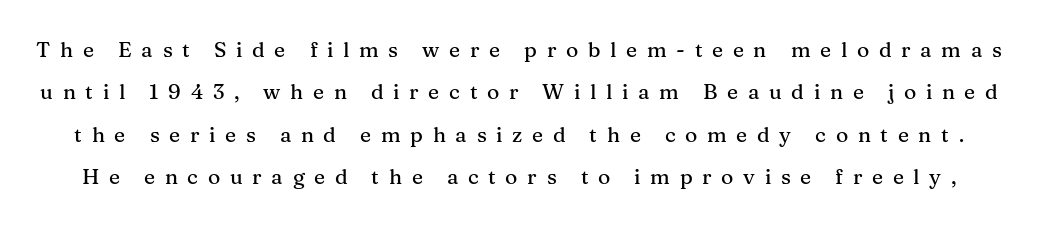
Q: Is the text italic (slanted)? A: No, it is upright.
Q: Is the text underlined? A: No.
Q: Is the spacing between letters normal or unusually wide? A: Unusually wide.
Q: Is the spacing between lines tight, normal or loose? A: Loose.
